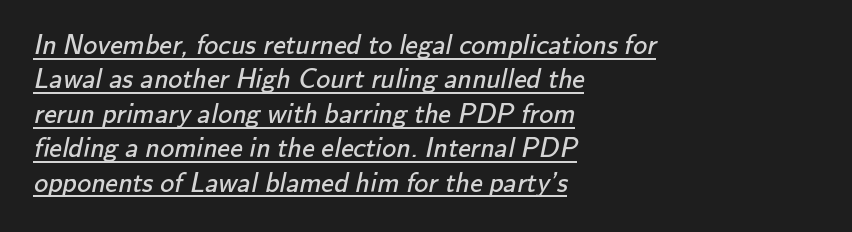
The letters advance in unequal steps, a hallmark of proportional type. The rendered words wear a rule along their underside. What kind of face is this? One without serifs — a sans. No chunkiness to these letters — they're not bold. Honestly, the letter spacing is just normal — you wouldn't notice it. Leftover space on each line is placed entirely after the last word.
